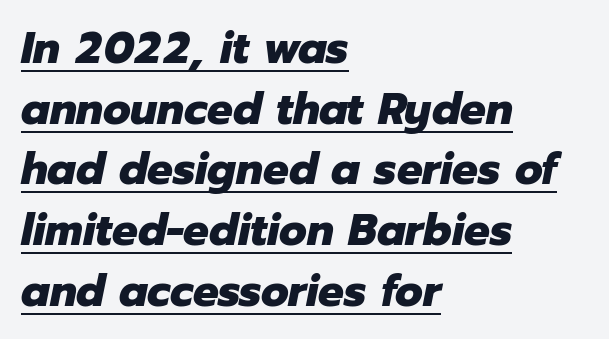
{"italic": "yes", "lean": "right", "slant_degrees": 12, "bold": "yes", "weight": "heavy", "width": "normal", "stroke_contrast": "low", "x_height": "medium", "monospaced": "no", "underline": "yes", "align": "left", "line_spacing": "normal", "line_spacing_ratio": 1.35, "letter_spacing": "normal", "letter_spacing_em": 0.0, "glyph_px": 45}
